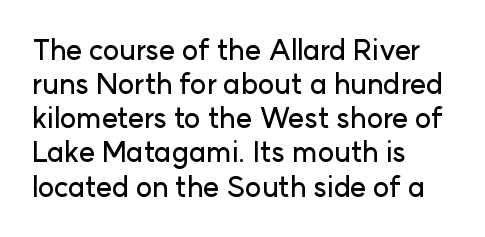
{"serif": "no", "italic": "no", "width": "normal", "stroke_contrast": "low", "x_height": "medium", "monospaced": "no", "underline": "no", "align": "left", "line_spacing_ratio": 1.22, "letter_spacing": "normal", "letter_spacing_em": 0.0, "glyph_px": 28}
